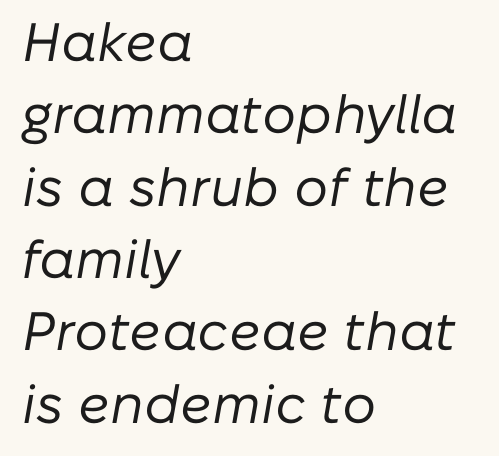
The image shows 54 px regular-weight type, italic (leaning right); set left-aligned, normal line spacing (1.34x), normal letter spacing, not underlined; low stroke contrast and a medium x-height.
